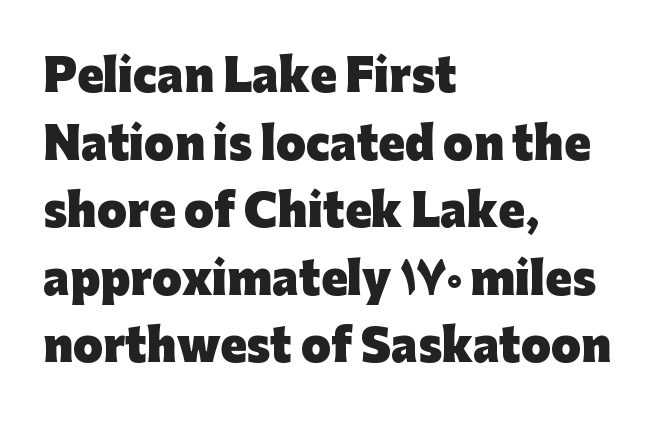
Typeset ragged right — the left edge is the straight one. Does the lettering tilt? It doesn't — this is upright. Do the characters align in a grid? No, the font is proportional. This rendering leaves character spacing at its baseline value. No feet cap the strokes, marking this as sans-serif type. A bare baseline throughout the passage.
